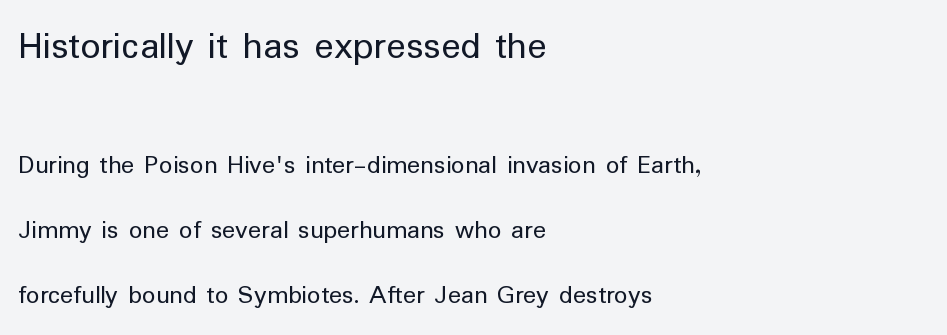
{"serif": "no", "italic": "no", "bold": "no", "weight": "regular", "width": "normal", "stroke_contrast": "low", "x_height": "medium", "monospaced": "no", "underline": "no", "align": "left", "line_spacing": "loose", "line_spacing_ratio": 2.4, "letter_spacing": "normal", "letter_spacing_em": 0.0, "larger_block": "first", "size_ratio": 1.48, "glyph_px": 40}
